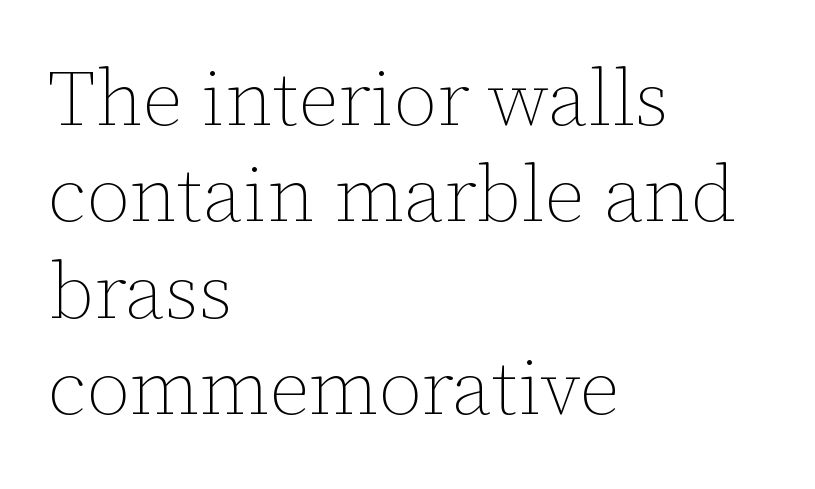
A quiet, ordinary-to-light weight characterises the typeface. Line beginnings align vertically; line endings do not. The horizontal fit of the characters is conventional and even. Ordinary non-slanted type is in use.
